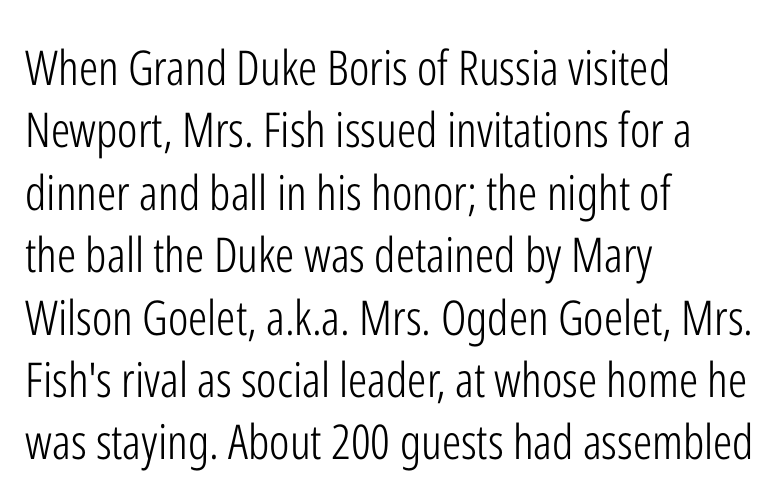
{"serif": "no", "italic": "no", "bold": "no", "weight": "light", "width": "condensed", "stroke_contrast": "low", "x_height": "medium", "monospaced": "no", "underline": "no", "align": "left", "line_spacing": "normal", "line_spacing_ratio": 1.3, "letter_spacing": "normal", "letter_spacing_em": 0.0, "glyph_px": 48}
